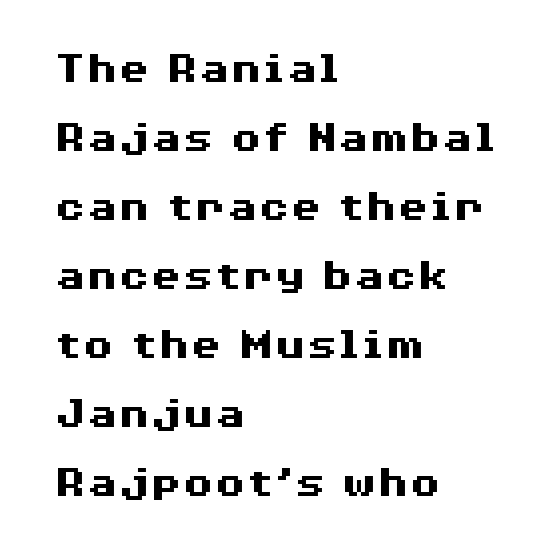
Style check: upright. The vertical gap from one line to the next is medium. Caption: standard tracking, unaltered. Typographic density is high because the face is bold.
